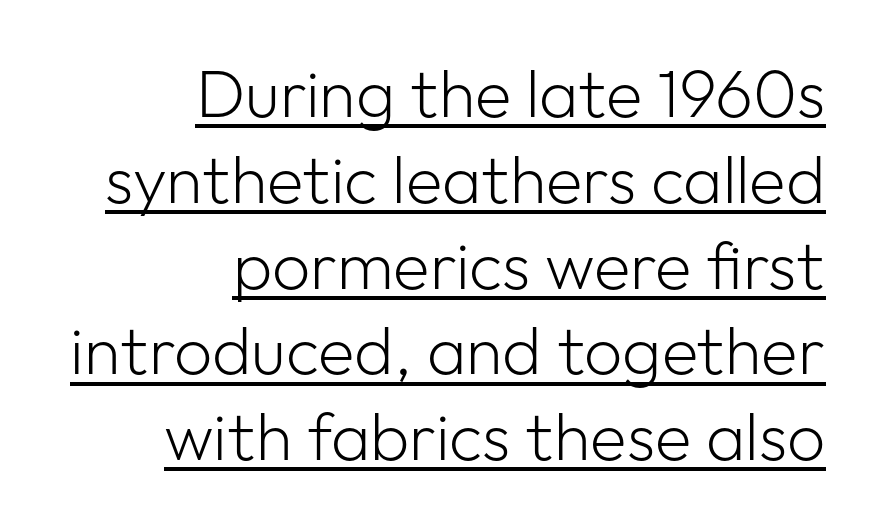
The image shows 67 px light sans-serif type, upright; set right-aligned, normal line spacing (1.28x), normal letter spacing, underlined; low stroke contrast and a medium x-height.
